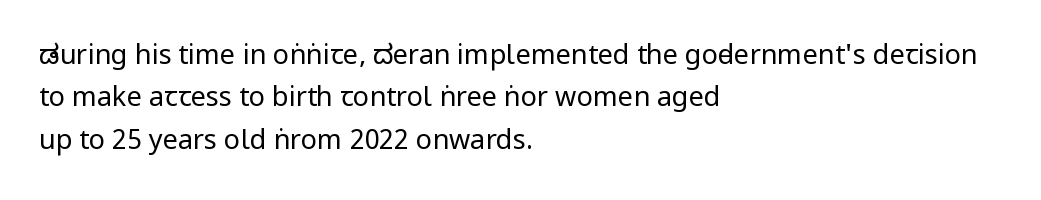
Characters follow at the spacing the type designer built in. Where is the straight margin? On the left. Weight: regular or lighter. Check the space under the baseline: it is left empty. Each new line begins a customary step beneath the previous one.
